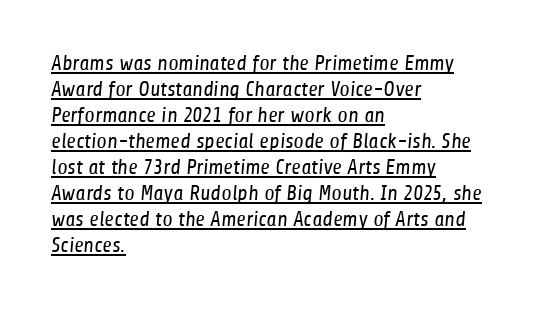
{"bold": "no", "underline": "yes", "align": "left", "line_spacing_ratio": 1.24, "letter_spacing": "normal", "letter_spacing_em": 0.0, "glyph_px": 21}
